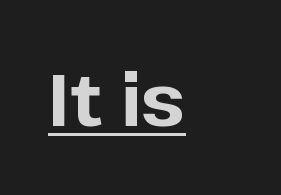
The image shows 72 px bold sans-serif type, upright; set left-aligned, normal letter spacing, underlined; low stroke contrast and a medium x-height.
